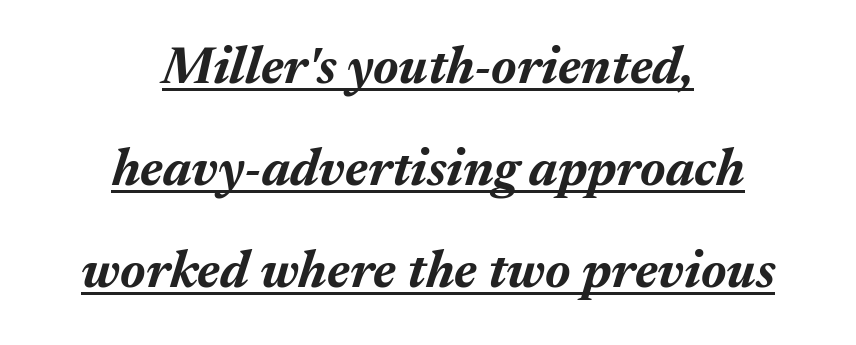
{"italic": "yes", "lean": "right", "slant_degrees": 17, "bold": "yes", "weight": "bold", "width": "normal", "stroke_contrast": "medium", "x_height": "medium", "monospaced": "no", "underline": "yes", "align": "center", "line_spacing": "loose", "line_spacing_ratio": 1.96, "letter_spacing": "normal", "letter_spacing_em": 0.0, "glyph_px": 52}
